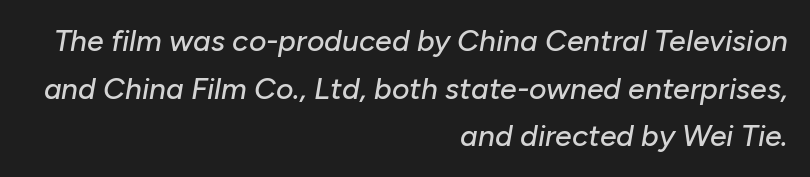
Q: Is the text italic (slanted)? A: Yes, it leans right by about 10 degrees.
Q: Is the text underlined? A: No.
Q: How is the paragraph aligned? A: Right-aligned.
Q: Is the spacing between letters normal or unusually wide? A: Normal.
Q: Is the spacing between lines tight, normal or loose? A: Normal.
Q: Width (condensed, normal, or wide)? A: Normal.
Q: Stroke contrast? A: Low.
Q: x-height? A: Medium.
Q: Monospaced? A: No.
